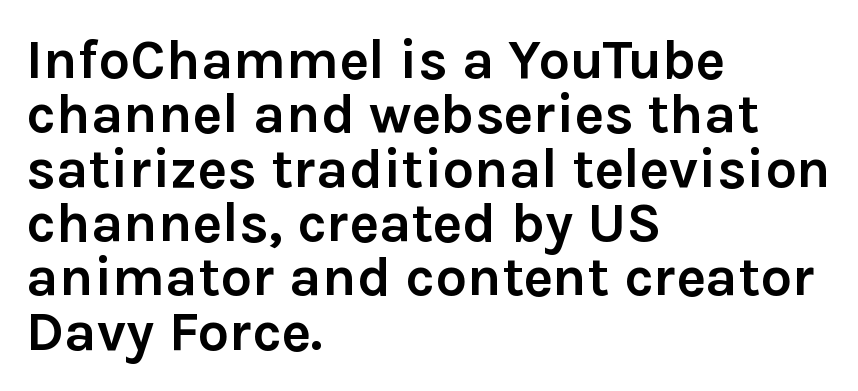
{"serif": "no", "italic": "no", "bold": "yes", "weight": "semibold", "width": "normal", "x_height": "medium", "monospaced": "no", "underline": "no", "align": "left", "line_spacing": "tight", "line_spacing_ratio": 0.97, "letter_spacing": "normal", "letter_spacing_em": 0.0, "glyph_px": 56}
